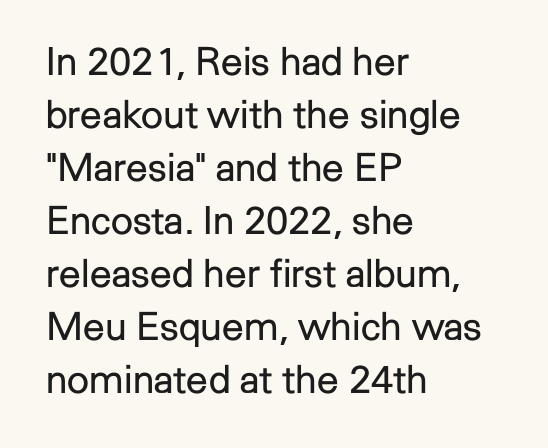
The image shows 39 px regular-weight sans-serif type, upright; set left-aligned, normal line spacing (1.36x), normal letter spacing, not underlined; low stroke contrast and a medium x-height.
